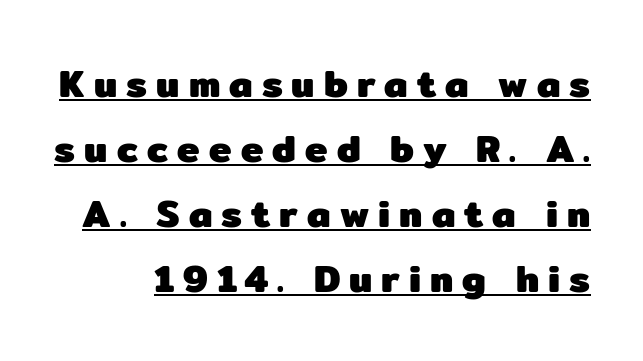
{"serif": "no", "italic": "no", "bold": "yes", "weight": "heavy", "width": "normal", "stroke_contrast": "low", "x_height": "medium", "monospaced": "no", "underline": "yes", "line_spacing_ratio": 1.71, "letter_spacing": "wide", "letter_spacing_em": 0.24, "glyph_px": 38}
